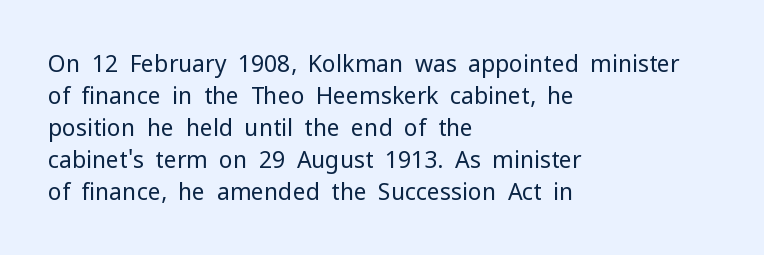
The image shows 23 px text type, upright; set left-aligned, normal line spacing (1.39x), normal letter spacing, not underlined.
